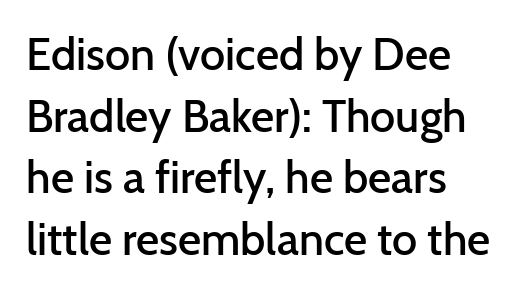
The image shows 45 px semibold sans-serif type, upright; set normal line spacing (1.37x), normal letter spacing, not underlined; low stroke contrast and a medium x-height.
